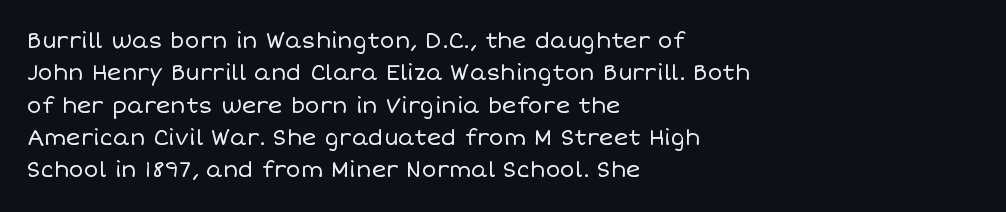
Does extra space separate the letters? No, they use regular spacing. Compared with a typical body face, this is equally light or lighter still. Casual observation: everything's shoved over to the left. This sample keeps an unexceptional amount of space between lines.
